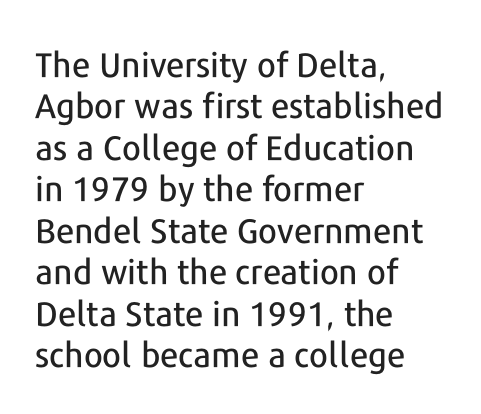
The image shows 34 px sans-serif type, upright; set left-aligned, line spacing 1.22x, normal letter spacing, not underlined; low stroke contrast and a medium x-height.
